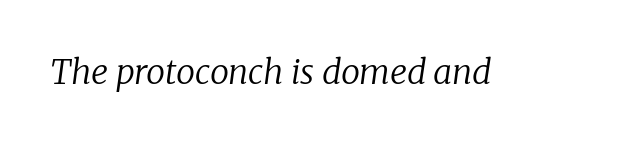
Caption: standard tracking, unaltered. Glance below the letters and you will spot only blank space. Regarding serifs, this sample has them. Observe the lean: these are italic letterforms.
